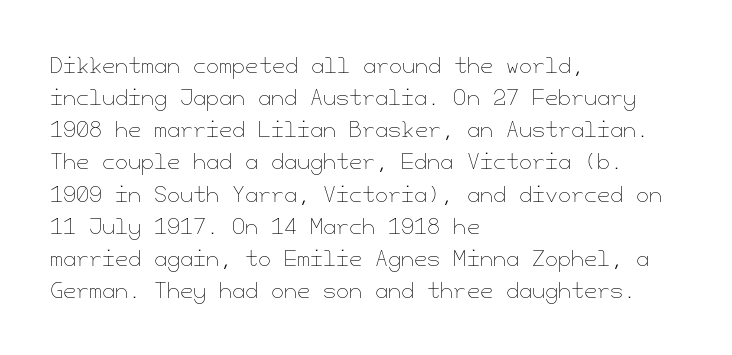
Is the block centered? No — it sits flush against the left margin. Honestly, the row spacing looks completely unremarkable. Check under the words: just untouched page. Ascenders rise straight up at ninety degrees. Nobody touched the tracking dial on this one.
